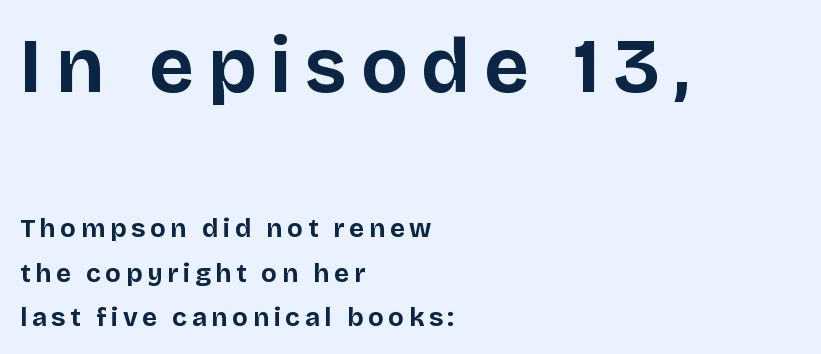
{"serif": "no", "italic": "no", "bold": "yes", "weight": "bold", "width": "normal", "stroke_contrast": "low", "x_height": "large", "monospaced": "no", "underline": "no", "align": "left", "line_spacing": "normal", "line_spacing_ratio": 1.7, "larger_block": "first", "size_ratio": 2.96, "glyph_px": 77}
